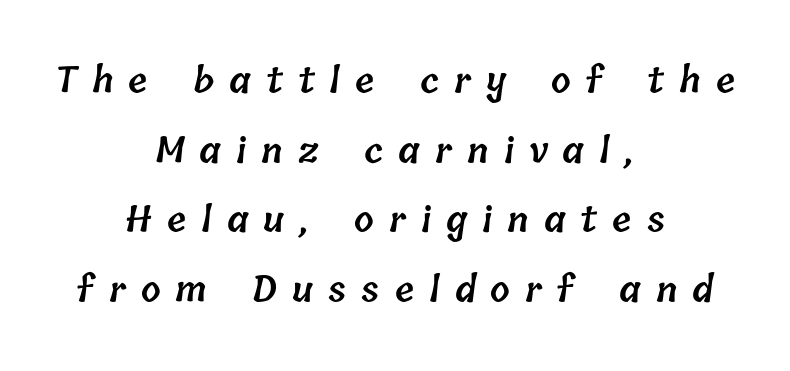
The image shows 35 px semibold type; set centered, loose line spacing (1.99x), unusually wide letter spacing (+0.43 em), not underlined; low stroke contrast and a medium x-height.
